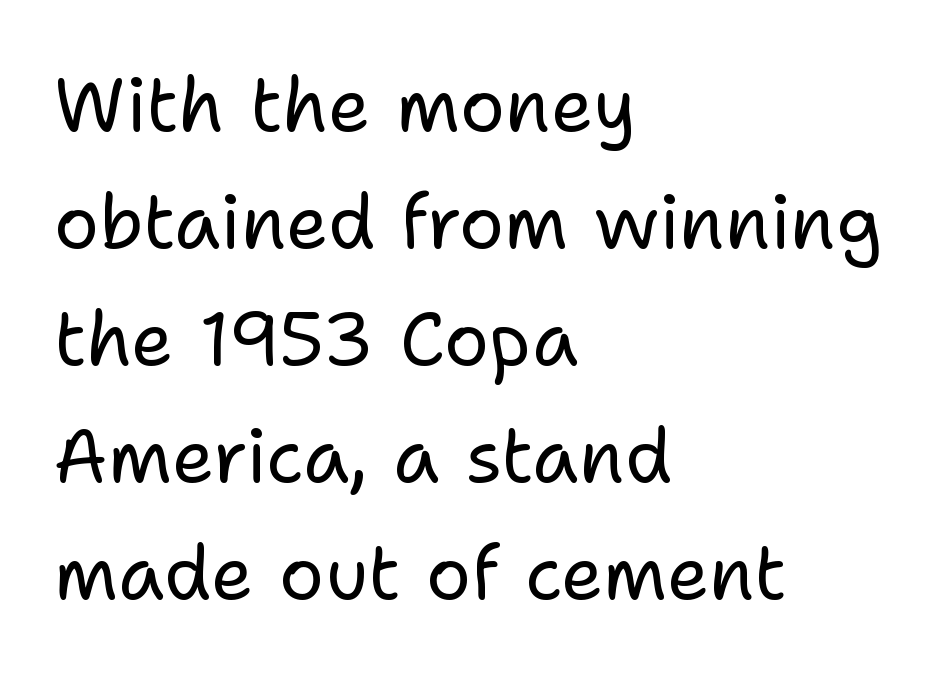
{"serif": "no", "italic": "no", "bold": "no", "weight": "regular", "width": "normal", "stroke_contrast": "low", "x_height": "medium", "monospaced": "no", "underline": "no", "align": "left", "line_spacing": "normal", "line_spacing_ratio": 1.56, "letter_spacing": "normal", "letter_spacing_em": 0.0, "glyph_px": 75}
